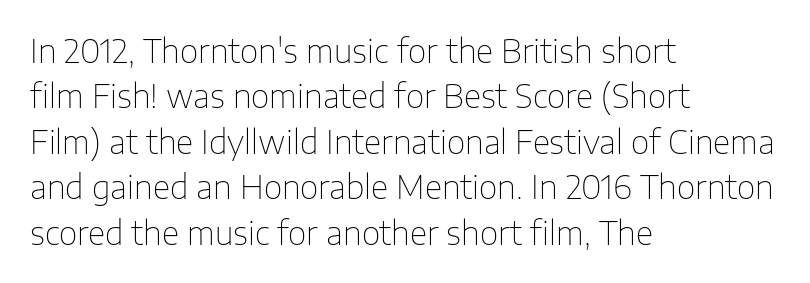
{"serif": "no", "italic": "no", "bold": "no", "weight": "thin", "width": "normal", "stroke_contrast": "low", "x_height": "medium", "monospaced": "no", "underline": "no", "align": "left", "line_spacing": "normal", "line_spacing_ratio": 1.42, "letter_spacing": "normal", "letter_spacing_em": 0.0, "glyph_px": 32}
